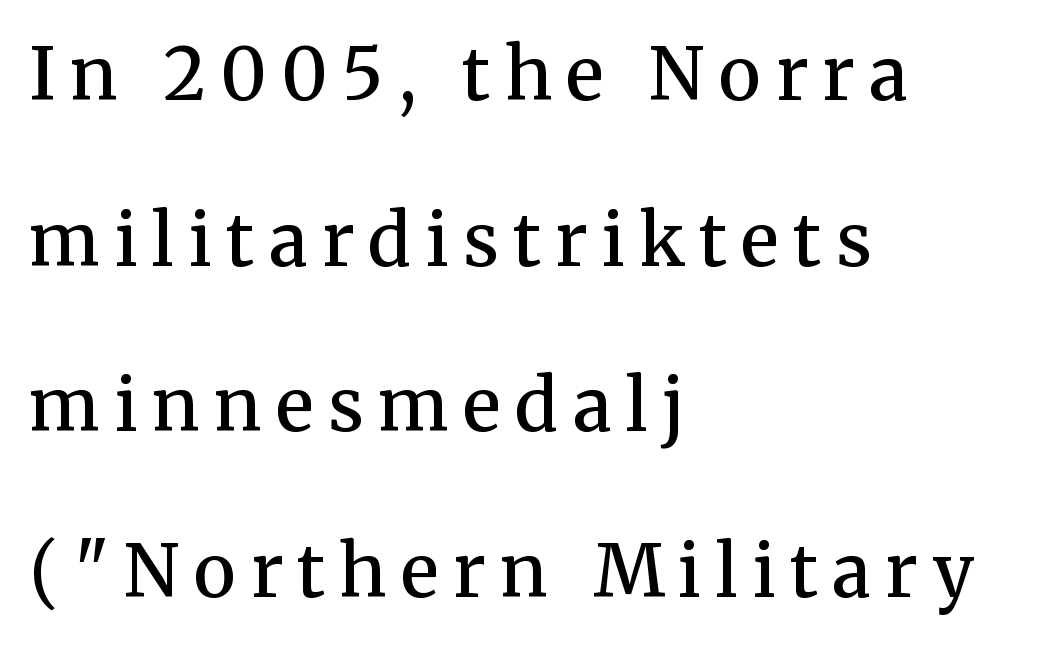
Q: Is the text bold? A: Semi-bold.
Q: Is the text italic (slanted)? A: No, it is upright.
Q: Is the typeface a serif or a sans-serif typeface? A: Serif.
Q: Is the text underlined? A: No.
Q: How is the paragraph aligned? A: Left-aligned.
Q: Is the spacing between letters normal or unusually wide? A: Unusually wide.
Q: Is the spacing between lines tight, normal or loose? A: Loose.
Q: Width (condensed, normal, or wide)? A: Normal.
Q: Stroke contrast? A: Medium.
Q: x-height? A: Medium.
Q: Monospaced? A: No.
